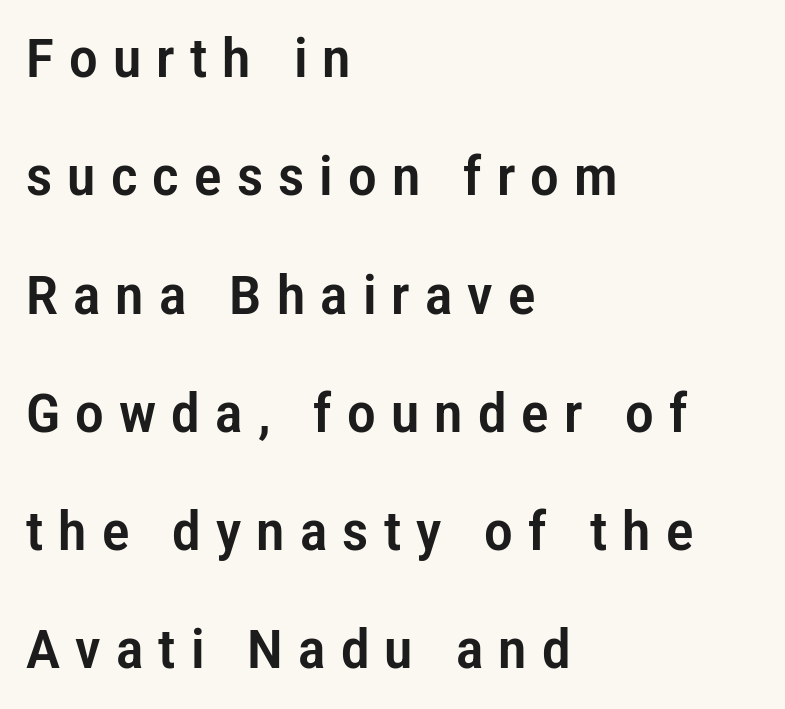
This sample has the flowing, uneven cadence of proportional lettering. How would I describe the line gaps? Wide and relaxed. The setting favours the left margin, as ordinary paragraphs usually do. In terms of letterspacing, this is a distinctly airy, spread setting. The glyphs in this specimen are sans serif. Rule under the text: the space is simply empty.
